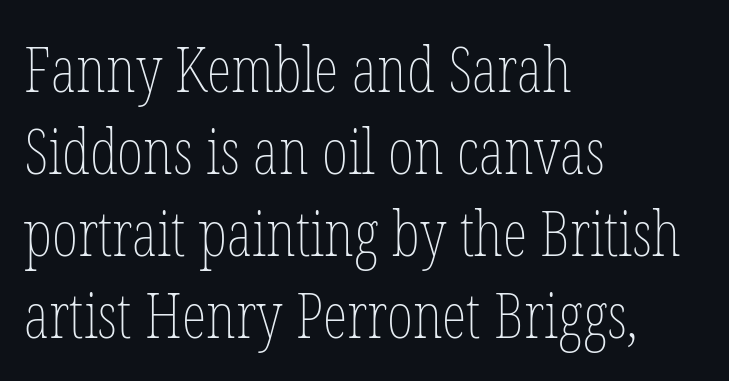
The image shows 63 px thin, condensed type, upright; set left-aligned, normal line spacing (1.3x), normal letter spacing, not underlined; low stroke contrast and a medium x-height.
